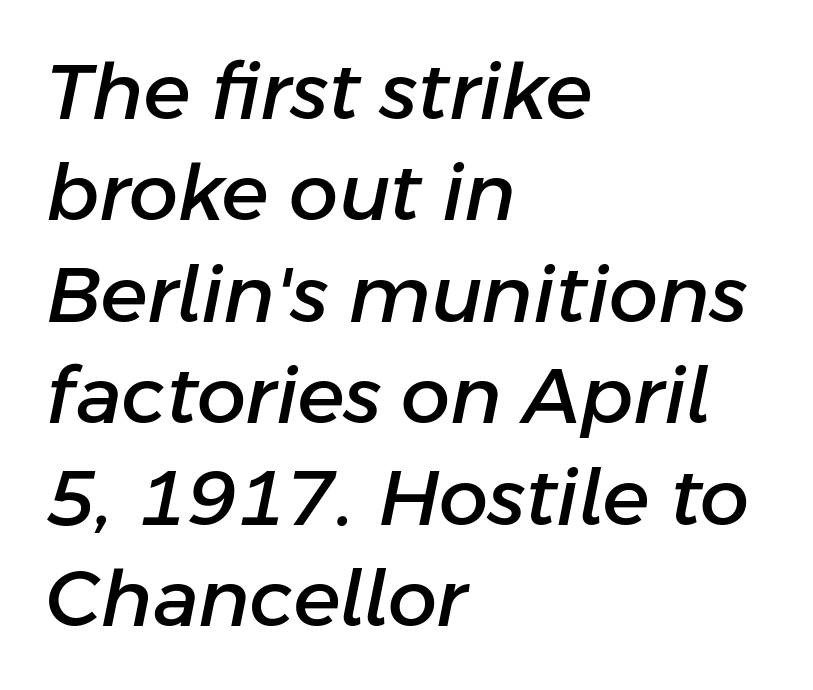
The image shows 78 px text type, italic (leaning right); set left-aligned, normal line spacing (1.3x), normal letter spacing, not underlined; low stroke contrast and a medium x-height.
